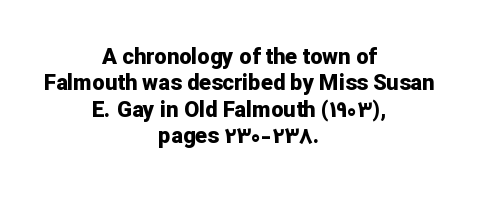
Q: Is the text bold? A: Yes.
Q: Is the text italic (slanted)? A: No, it is upright.
Q: Is the text underlined? A: No.
Q: How is the paragraph aligned? A: Centered.
Q: Is the spacing between letters normal or unusually wide? A: Normal.
